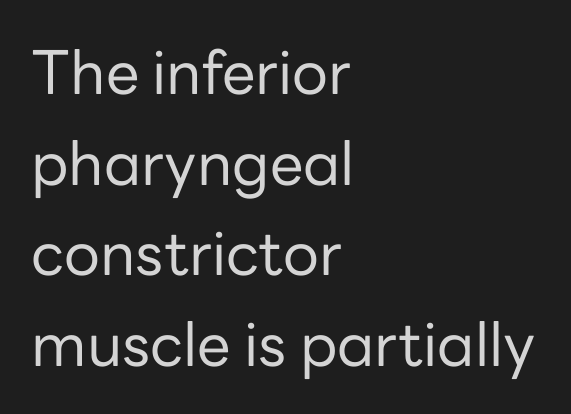
The image shows 60 px regular-weight sans-serif type, upright; set left-aligned, normal line spacing (1.51x), normal letter spacing, not underlined; low stroke contrast and a medium x-height.
